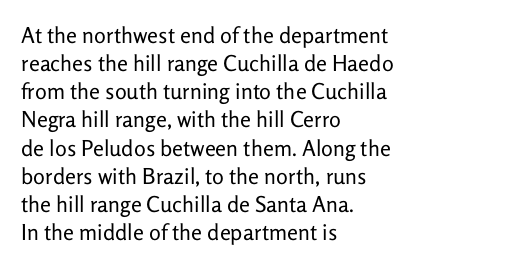
Normally led — the rows are evenly, conventionally spaced. Underlining? Definitely not there. The axis of the letterforms is exactly vertical. The passage is arranged the way most books set body copy — flush left. Default kerning and tracking; the words read as compact shapes.
